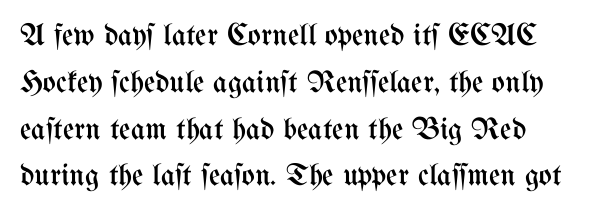
{"italic": "no", "bold": "no", "weight": "regular", "width": "condensed", "stroke_contrast": "medium", "x_height": "medium", "monospaced": "no", "underline": "no", "line_spacing": "normal", "line_spacing_ratio": 1.51, "letter_spacing": "normal", "letter_spacing_em": 0.0, "glyph_px": 31}
